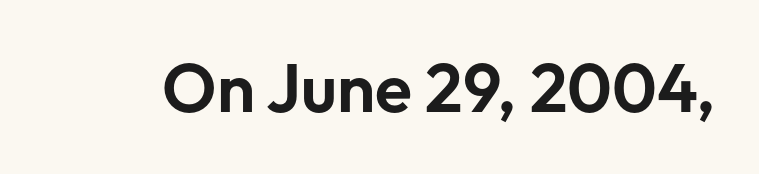
Q: Is the text italic (slanted)? A: No, it is upright.
Q: Is the typeface a serif or a sans-serif typeface? A: Sans-serif.
Q: Is the text underlined? A: No.
Q: Is the spacing between letters normal or unusually wide? A: Normal.
Q: Width (condensed, normal, or wide)? A: Normal.
Q: Stroke contrast? A: Low.
Q: x-height? A: Medium.
Q: Monospaced? A: No.
